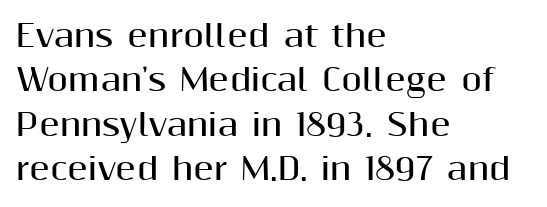
{"serif": "no", "italic": "no", "bold": "yes", "weight": "bold", "width": "normal", "stroke_contrast": "medium", "x_height": "medium", "monospaced": "no", "underline": "no", "align": "left", "line_spacing": "normal", "line_spacing_ratio": 1.48, "letter_spacing": "normal", "letter_spacing_em": 0.0, "glyph_px": 30}
